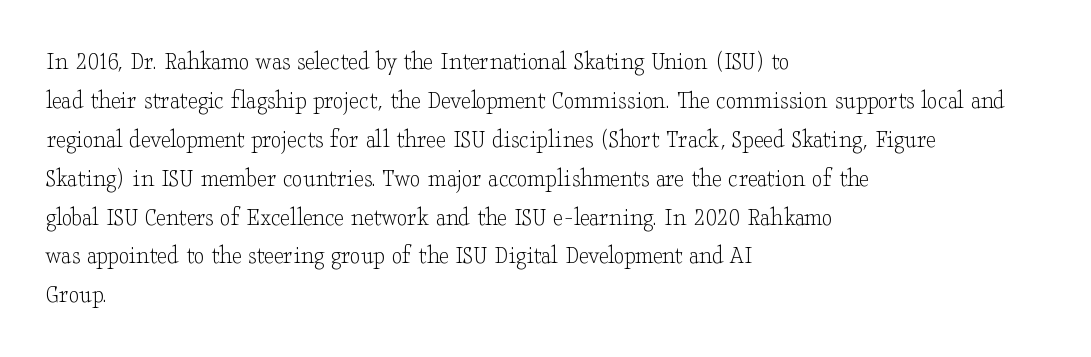
{"italic": "no", "bold": "no", "underline": "no", "align": "left", "line_spacing": "normal", "line_spacing_ratio": 1.44, "letter_spacing": "normal", "letter_spacing_em": 0.0, "glyph_px": 27}
